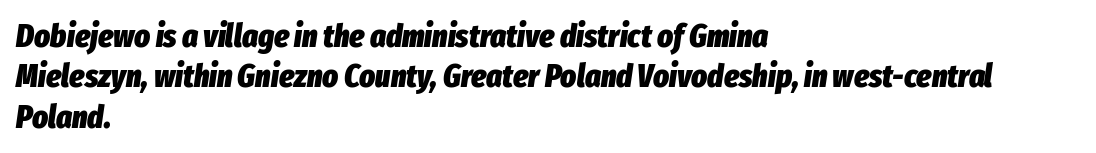
The image shows 33 px heavy, condensed type, italic (leaning right); set left-aligned, line spacing 1.22x, normal letter spacing, not underlined; low stroke contrast and a medium x-height.
